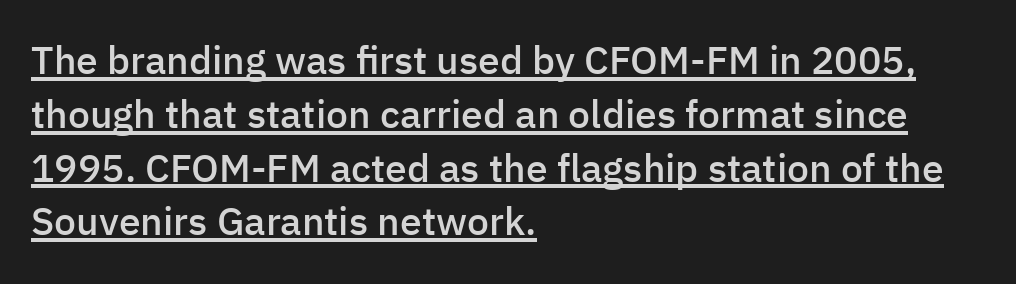
The image shows 39 px semibold sans-serif type, upright; set left-aligned, normal line spacing (1.38x), normal letter spacing, underlined; low stroke contrast and a medium x-height.
